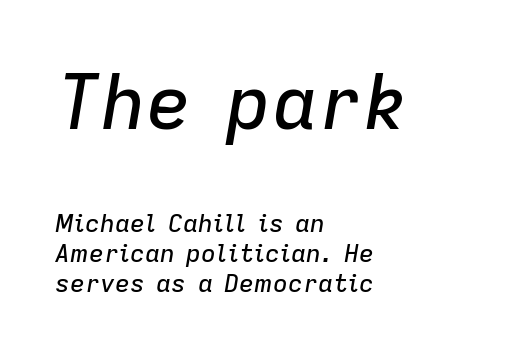
Q: Is the text italic (slanted)? A: Yes, it leans right by about 9 degrees.
Q: Is the text underlined? A: No.
Q: How is the paragraph aligned? A: Left-aligned.
Q: Is the spacing between letters normal or unusually wide? A: Normal.
Q: Which block of text is set in a larger size, the first (top) or the second (bottom)? A: The first (top) one.
Q: Width (condensed, normal, or wide)? A: Normal.
Q: Stroke contrast? A: Low.
Q: x-height? A: Medium.
Q: Monospaced? A: No.
